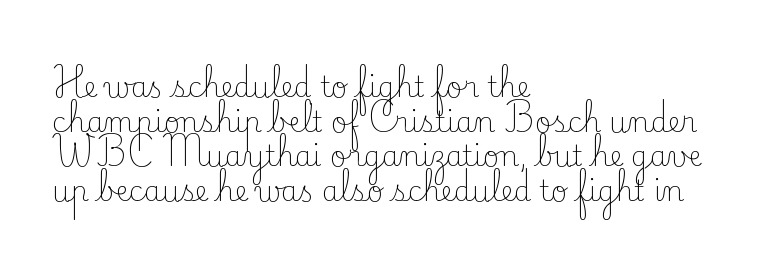
{"serif": "yes", "italic": "no", "bold": "no", "weight": "light", "width": "normal", "stroke_contrast": "low", "x_height": "small", "monospaced": "no", "underline": "no", "align": "left", "line_spacing_ratio": 1.24, "letter_spacing": "normal", "letter_spacing_em": 0.0, "glyph_px": 28}
